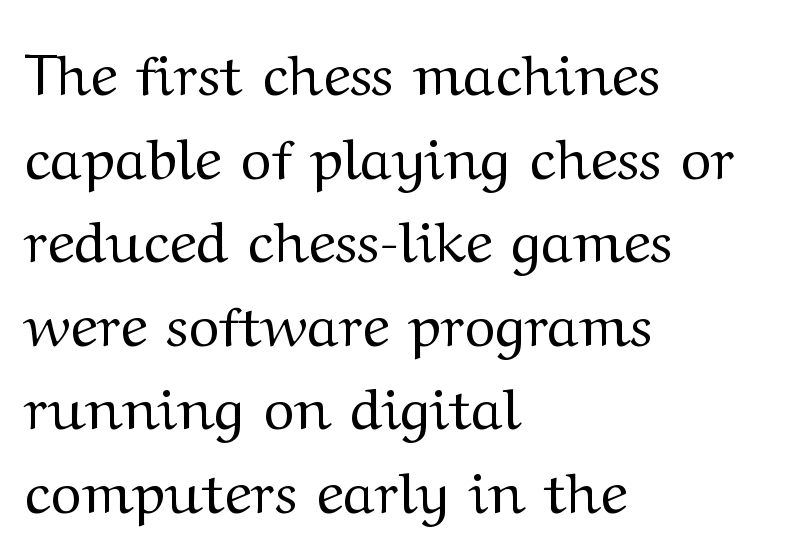
The image shows 58 px regular-weight, wide serif type, upright; set left-aligned, normal line spacing (1.44x), normal letter spacing, not underlined; medium stroke contrast and a medium x-height.
